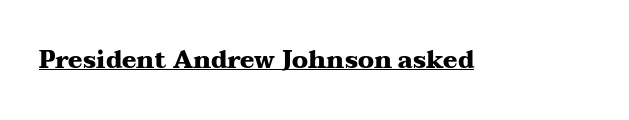
{"italic": "no", "bold": "yes", "underline": "yes", "letter_spacing": "normal", "letter_spacing_em": 0.0, "glyph_px": 24}
